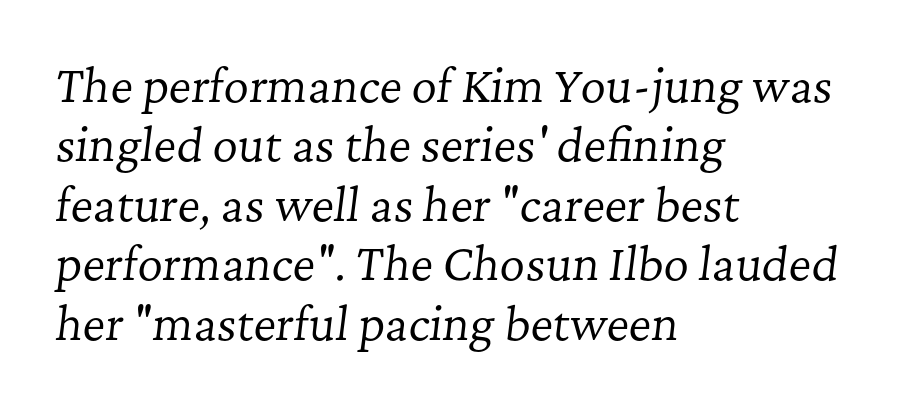
The image shows 44 px regular-weight serif type, italic (leaning right); set left-aligned, normal line spacing (1.35x), normal letter spacing, not underlined; low stroke contrast and a medium x-height.
